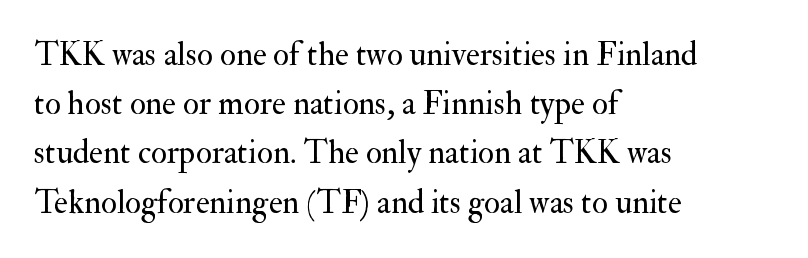
Q: Is the text bold? A: No.
Q: Is the text italic (slanted)? A: No, it is upright.
Q: Is the typeface a serif or a sans-serif typeface? A: Serif.
Q: Is the text underlined? A: No.
Q: How is the paragraph aligned? A: Left-aligned.
Q: Is the spacing between letters normal or unusually wide? A: Normal.
Q: Is the spacing between lines tight, normal or loose? A: Normal.
Q: Width (condensed, normal, or wide)? A: Normal.
Q: Stroke contrast? A: Medium.
Q: x-height? A: Small.
Q: Monospaced? A: No.
